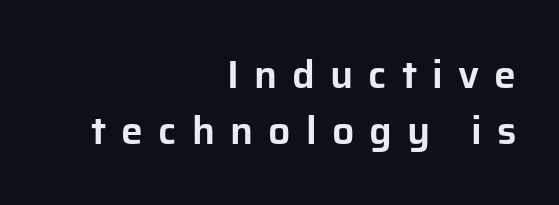
Q: Is the text italic (slanted)? A: No, it is upright.
Q: Is the typeface a serif or a sans-serif typeface? A: Sans-serif.
Q: Is the text underlined? A: No.
Q: How is the paragraph aligned? A: Right-aligned.
Q: Is the spacing between letters normal or unusually wide? A: Unusually wide.
Q: Is the spacing between lines tight, normal or loose? A: Normal.
Q: Width (condensed, normal, or wide)? A: Normal.
Q: Stroke contrast? A: Low.
Q: x-height? A: Medium.
Q: Monospaced? A: No.
